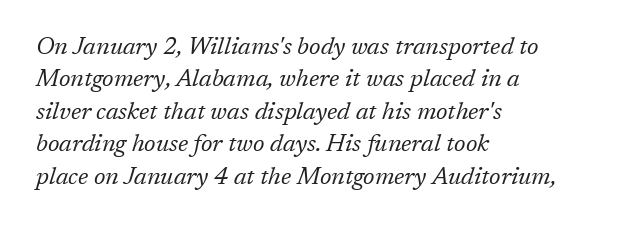
The image shows 24 px text type, italic (leaning right); set left-aligned, normal line spacing (1.35x), normal letter spacing, not underlined.
